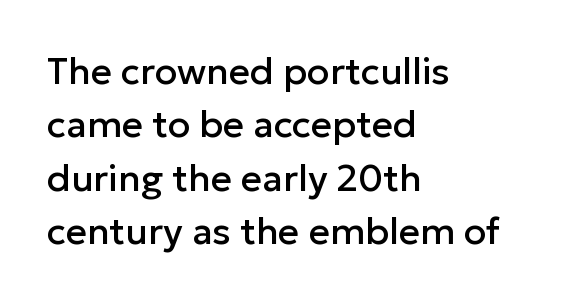
Q: Is the text italic (slanted)? A: No, it is upright.
Q: Is the typeface a serif or a sans-serif typeface? A: Sans-serif.
Q: Is the text underlined? A: No.
Q: How is the paragraph aligned? A: Left-aligned.
Q: Is the spacing between letters normal or unusually wide? A: Normal.
Q: Is the spacing between lines tight, normal or loose? A: Normal.
Q: Width (condensed, normal, or wide)? A: Normal.
Q: Stroke contrast? A: Low.
Q: x-height? A: Medium.
Q: Monospaced? A: No.
